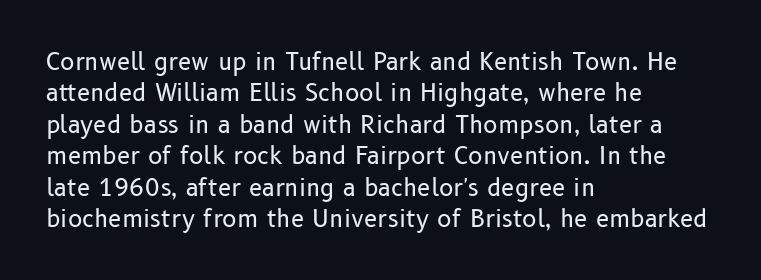
{"italic": "no", "bold": "no", "underline": "no", "align": "left", "line_spacing": "normal", "line_spacing_ratio": 1.31, "letter_spacing": "normal", "letter_spacing_em": 0.0, "glyph_px": 24}
